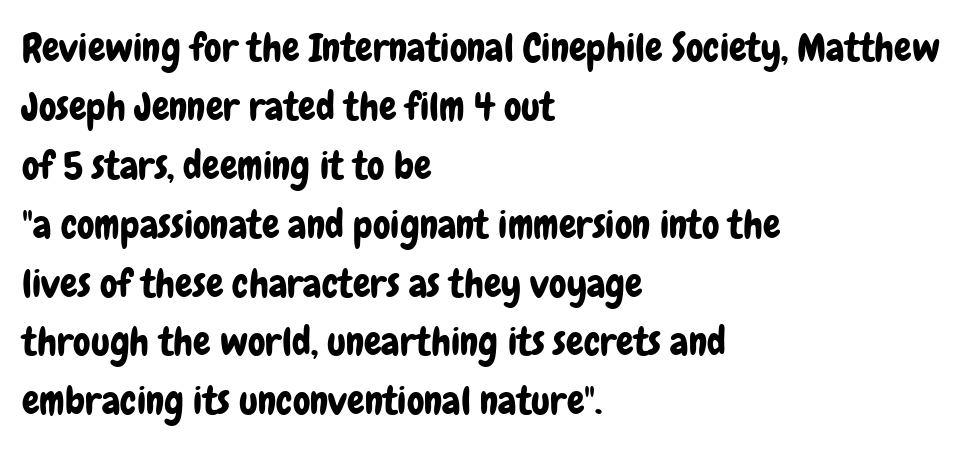
Does the type have serifs? No, each stem ends abruptly. Here the designer chose a conventional face with non-uniform glyph widths. Every stem runs plumb, perpendicular to the baseline. Casual observation: everything's shoved over to the left. These lines sit exactly where default settings would place them. Glyph-to-glyph distance matches everyday printed text.
